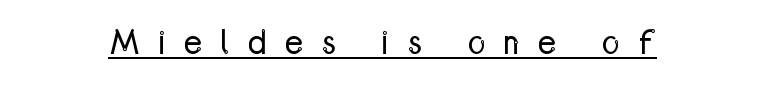
Q: Is the text bold? A: No.
Q: Is the text italic (slanted)? A: No, it is upright.
Q: Is the typeface a serif or a sans-serif typeface? A: Sans-serif.
Q: Is the text underlined? A: Yes.
Q: Is the spacing between letters normal or unusually wide? A: Unusually wide.
Q: Width (condensed, normal, or wide)? A: Condensed.
Q: Stroke contrast? A: Low.
Q: x-height? A: Medium.
Q: Monospaced? A: No.
